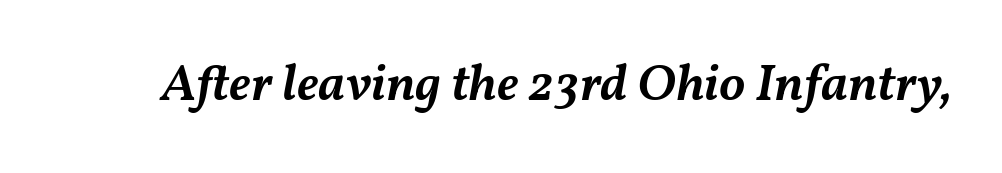
The image shows 52 px semibold type, italic (leaning right); set normal letter spacing, not underlined; medium stroke contrast and a medium x-height.
